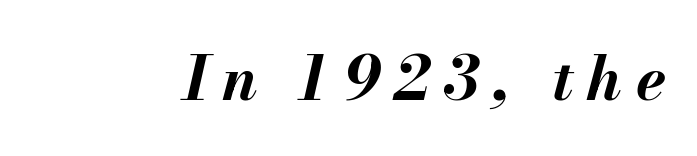
The strip under each line holds only bare page. Tracking value appears strongly positive — letters spread wide. Chunky letters — that's bold for sure. You could not count columns in this text — the font is proportionally spaced. Does the lettering tilt? It does — this is italic.
